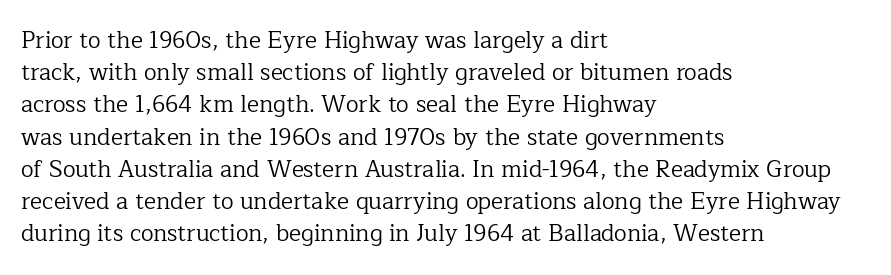
Regarding leading, the lines here are spaced in the standard way. The setting favours the left margin, as ordinary paragraphs usually do. The typeface has the unassuming heft of standard copy or less. The tracking reads as untouched default to a designer's eye. Type without underlining. Vertical strokes here are truly vertical.
